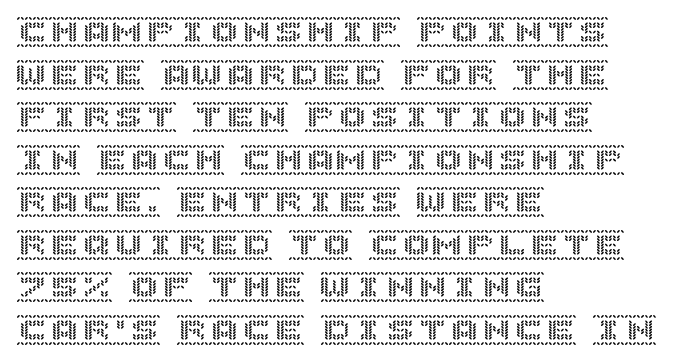
This is roman type, the default non-slanted kind. Horizontal alignment here is leftward, the default for most running prose. The foot of each line stays bare and open. The lines sit at an ordinary, default distance from one another. Characters follow at the spacing the type designer built in.
